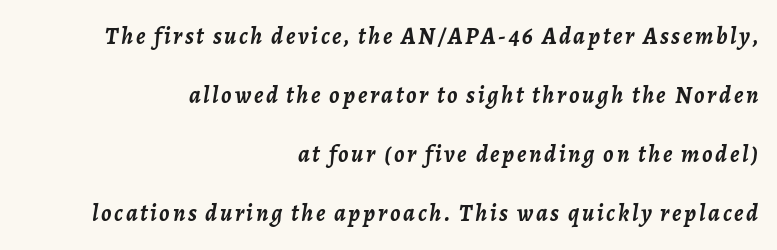
What weight is shown? A full bold with thick strokes. Compared with typical paragraphs, the rows here are farther apart. The axis of the letterforms is tilted away from vertical. Descender tails drop into unmarked territory.
